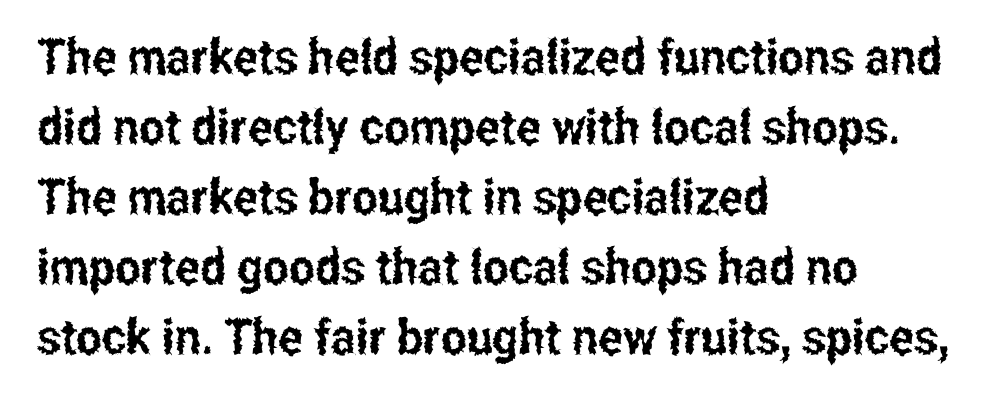
{"serif": "no", "italic": "no", "width": "condensed", "stroke_contrast": "low", "x_height": "medium", "monospaced": "no", "underline": "no", "align": "left", "line_spacing": "normal", "line_spacing_ratio": 1.43, "letter_spacing": "normal", "letter_spacing_em": 0.0, "glyph_px": 49}
